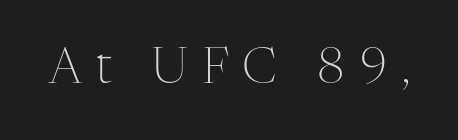
{"serif": "yes", "italic": "no", "bold": "no", "weight": "light", "width": "normal", "stroke_contrast": "medium", "x_height": "medium", "monospaced": "no", "underline": "no", "letter_spacing": "wide", "letter_spacing_em": 0.28, "glyph_px": 49}
